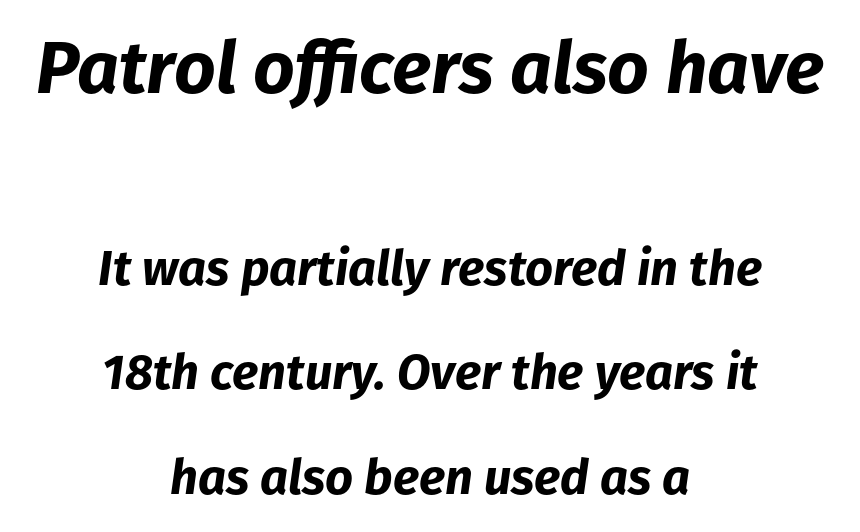
The image shows 73 px bold type, italic (leaning right); set centered, loose line spacing (2.14x), normal letter spacing, not underlined; the first (top) block is 1.49x larger; low stroke contrast and a medium x-height.
